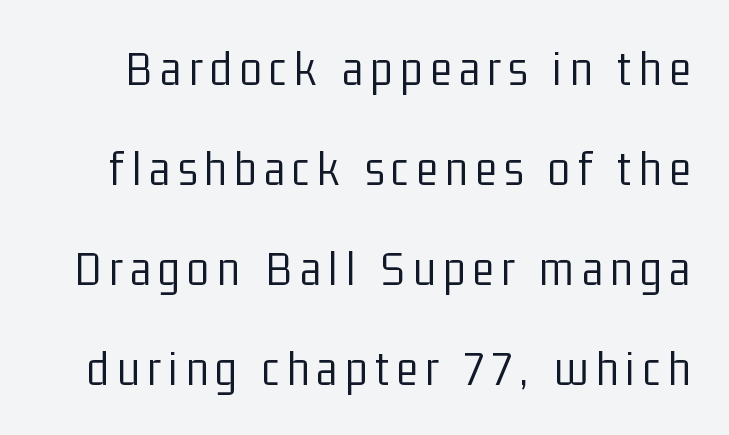
Is this a fixed-width face? No — the glyphs have proportional, varying widths. The font sits on the lighter half of the weight spectrum, regular included. In terms of posture, this sample is upright. This sample trades compactness for vertical openness between lines.
